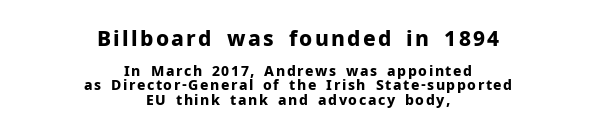
The designer gave the opening block more size than the closing block. Each line is balanced around a shared central axis. This sample trades vertical openness for compactness between lines. In terms of weight, the rendering is a true, heavy bold.
